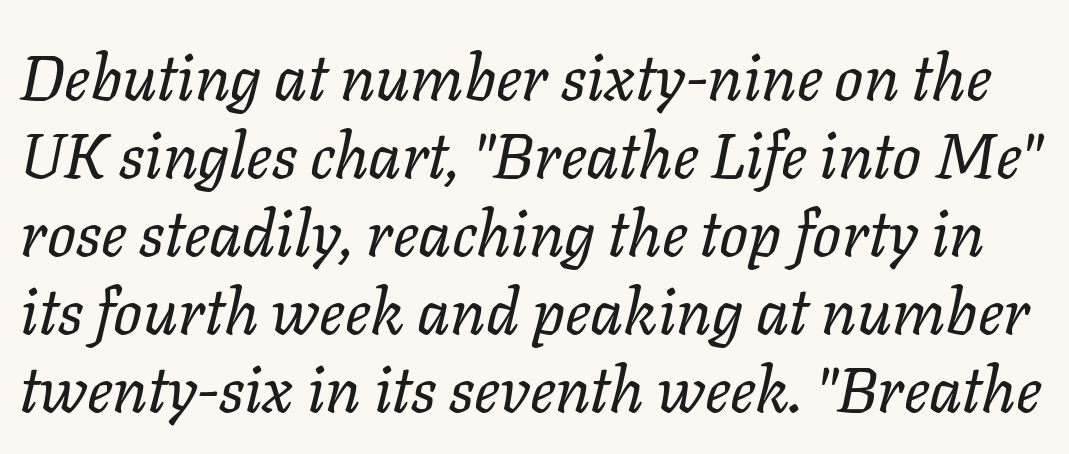
The image shows 64 px regular-weight type, italic (leaning right); set line spacing 1.22x, normal letter spacing, not underlined; low stroke contrast and a medium x-height.
